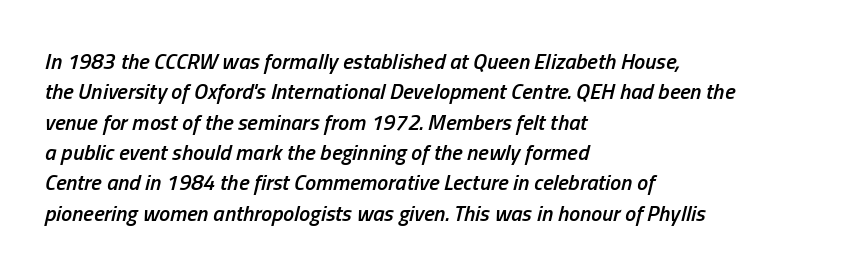
{"italic": "yes", "lean": "right", "slant_degrees": 13, "bold": "semi", "underline": "no", "align": "left", "line_spacing": "normal", "line_spacing_ratio": 1.38, "letter_spacing": "normal", "letter_spacing_em": 0.0, "glyph_px": 22}
